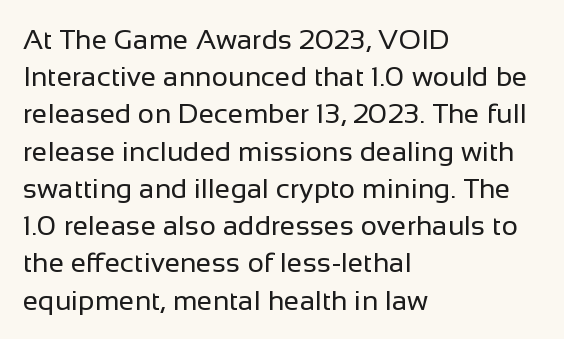
The image shows 28 px regular-weight sans-serif type, upright; set left-aligned, normal line spacing (1.33x), normal letter spacing, not underlined; low stroke contrast and a medium x-height.
